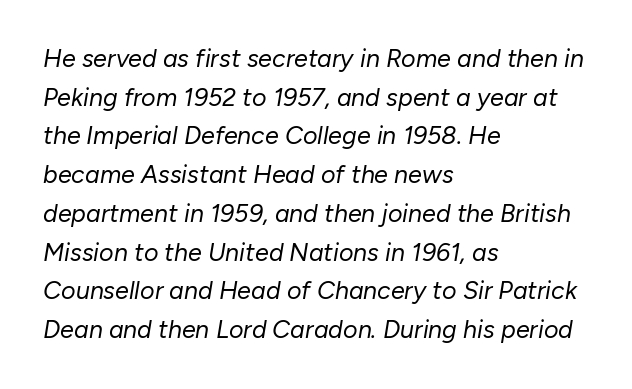
The image shows 25 px text type, italic (leaning right); set left-aligned, normal line spacing (1.55x), normal letter spacing, not underlined.
